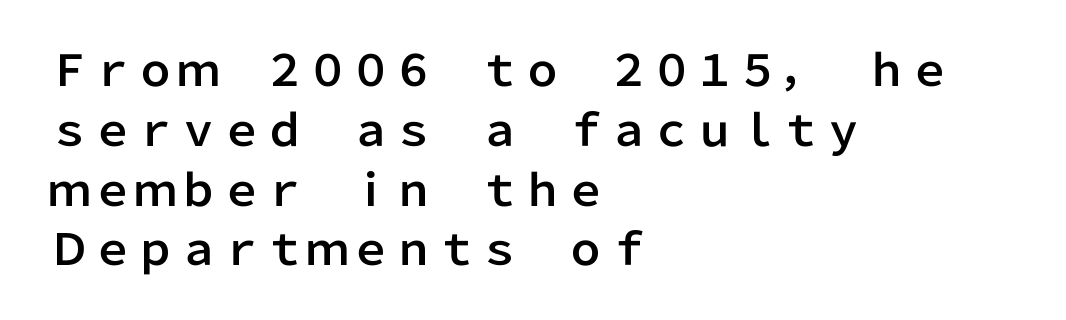
Q: Is the text italic (slanted)? A: No, it is upright.
Q: Is the typeface a serif or a sans-serif typeface? A: Sans-serif.
Q: Is the text underlined? A: No.
Q: How is the paragraph aligned? A: Left-aligned.
Q: Is the spacing between letters normal or unusually wide? A: Normal.
Q: Is the spacing between lines tight, normal or loose? A: Normal.
Q: Width (condensed, normal, or wide)? A: Normal.
Q: Stroke contrast? A: Low.
Q: x-height? A: Medium.
Q: Monospaced? A: No.
